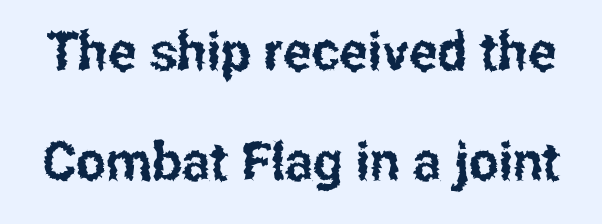
{"serif": "no", "italic": "no", "width": "condensed", "stroke_contrast": "low", "x_height": "medium", "monospaced": "no", "underline": "no", "line_spacing": "loose", "line_spacing_ratio": 2.07, "letter_spacing": "normal", "letter_spacing_em": 0.0, "glyph_px": 53}
